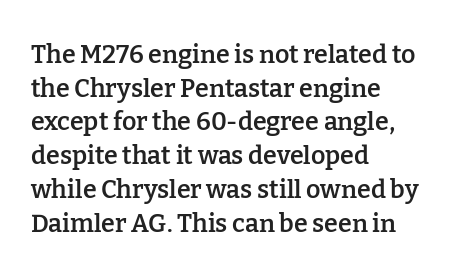
Q: Is the text bold? A: Semi-bold.
Q: Is the text italic (slanted)? A: No, it is upright.
Q: Is the text underlined? A: No.
Q: How is the paragraph aligned? A: Left-aligned.
Q: Is the spacing between letters normal or unusually wide? A: Normal.
Q: Is the spacing between lines tight, normal or loose? A: Normal.
